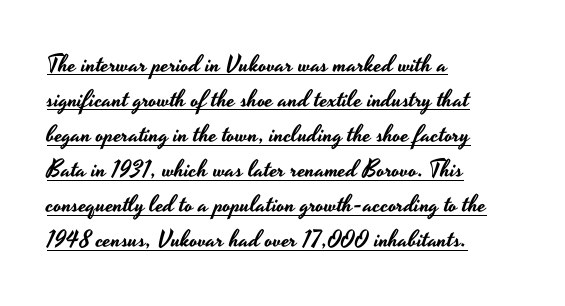
The image shows 24 px text type; set left-aligned, normal line spacing (1.46x), normal letter spacing, underlined.
